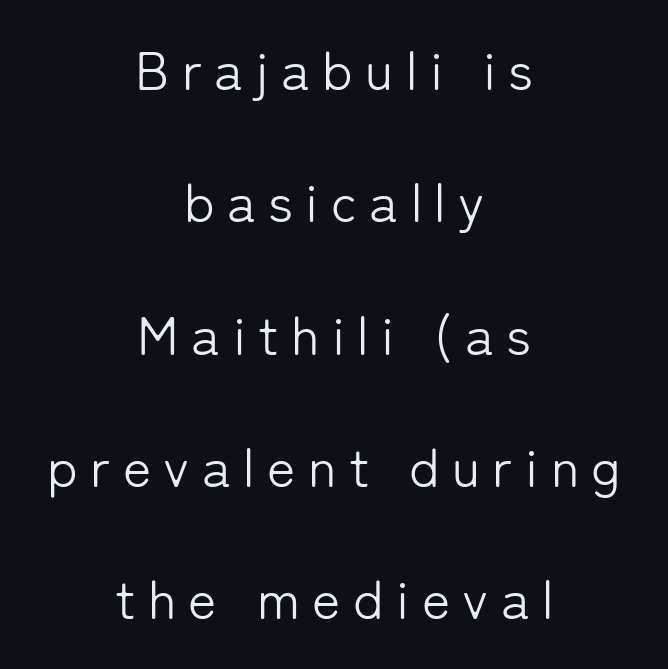
Q: Is the text bold? A: No.
Q: Is the text italic (slanted)? A: No, it is upright.
Q: Is the typeface a serif or a sans-serif typeface? A: Sans-serif.
Q: Is the text underlined? A: No.
Q: How is the paragraph aligned? A: Centered.
Q: Is the spacing between letters normal or unusually wide? A: Unusually wide.
Q: Is the spacing between lines tight, normal or loose? A: Loose.
Q: Width (condensed, normal, or wide)? A: Normal.
Q: Stroke contrast? A: Low.
Q: x-height? A: Medium.
Q: Monospaced? A: No.
